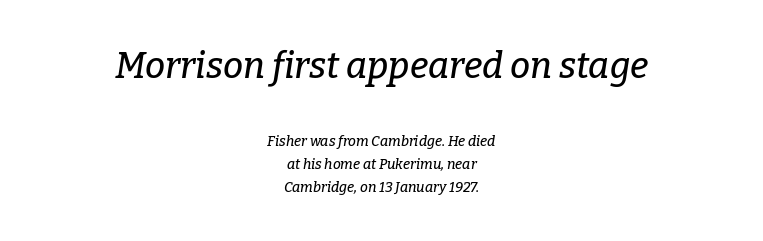
The passage shown is typeset with a serif family. The typography opts for an oblique posture over an upright one. Honestly, there is no underline to notice here at all. You get the large type first, then a drop to smaller type. The passage shown has conventional tracking throughout. Horizontal alignment here is central, giving a formal, balanced look.
